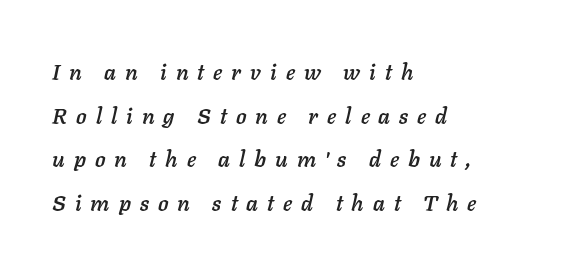
The image shows 22 px text type, italic (leaning right); set left-aligned, loose line spacing (1.98x), unusually wide letter spacing (+0.41 em), not underlined.
